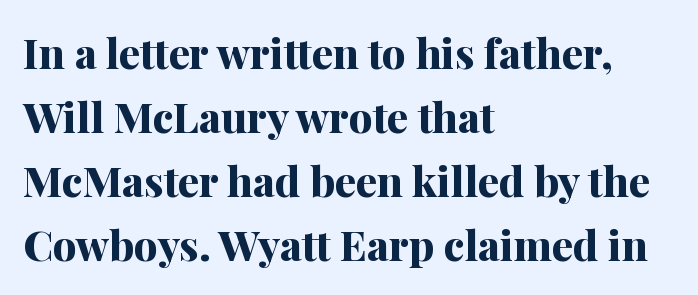
The image shows 42 px bold serif type, upright; set left-aligned, normal line spacing (1.52x), normal letter spacing, not underlined; medium stroke contrast and a medium x-height.
